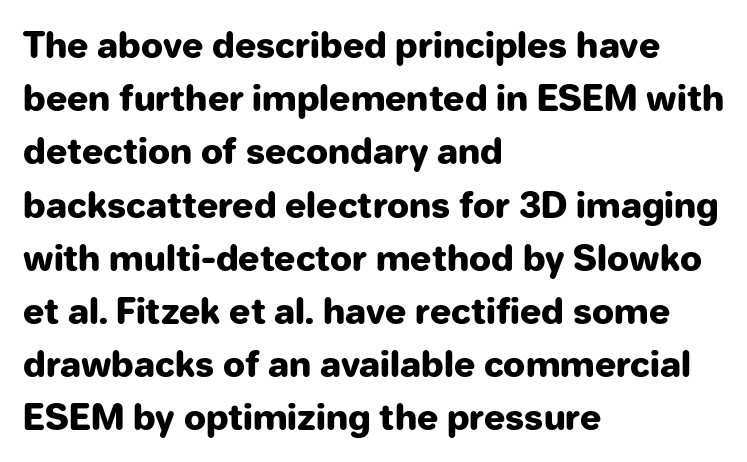
The image shows 35 px heavy sans-serif type, upright; set left-aligned, normal line spacing (1.52x), normal letter spacing, not underlined; low stroke contrast and a medium x-height.
